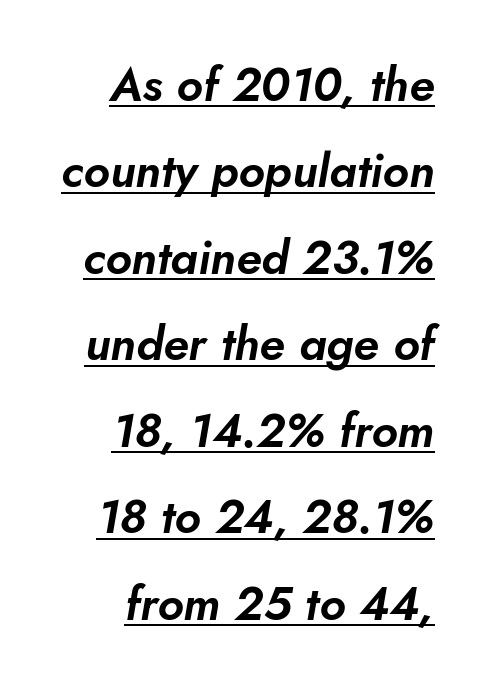
{"italic": "yes", "lean": "right", "slant_degrees": 5, "width": "normal", "stroke_contrast": "low", "x_height": "small", "monospaced": "no", "underline": "yes", "align": "right", "line_spacing_ratio": 1.84, "letter_spacing": "normal", "letter_spacing_em": 0.0, "glyph_px": 47}
